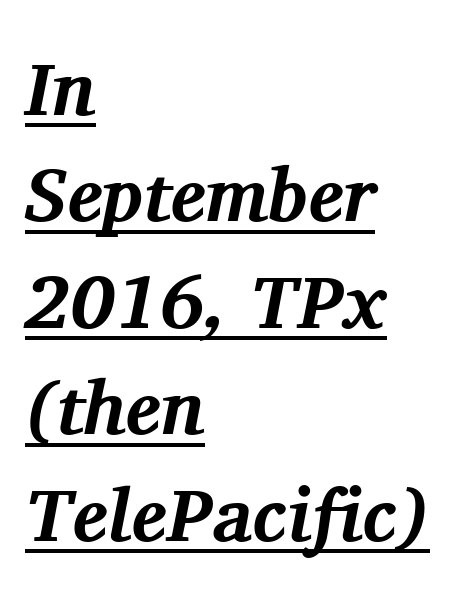
{"serif": "yes", "italic": "yes", "lean": "right", "slant_degrees": 11, "bold": "yes", "weight": "bold", "width": "normal", "stroke_contrast": "medium", "x_height": "medium", "monospaced": "no", "underline": "yes", "align": "left", "line_spacing": "normal", "line_spacing_ratio": 1.42, "letter_spacing": "normal", "letter_spacing_em": 0.0, "glyph_px": 75}
